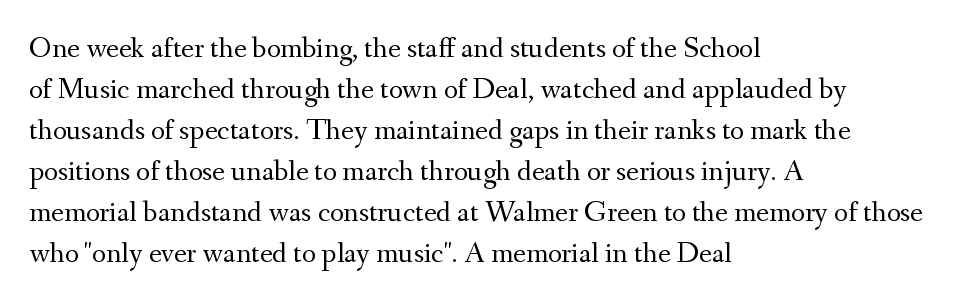
Q: Is the text bold? A: No.
Q: Is the text italic (slanted)? A: No, it is upright.
Q: Is the typeface a serif or a sans-serif typeface? A: Serif.
Q: Is the text underlined? A: No.
Q: How is the paragraph aligned? A: Left-aligned.
Q: Is the spacing between letters normal or unusually wide? A: Normal.
Q: Is the spacing between lines tight, normal or loose? A: Normal.
Q: Width (condensed, normal, or wide)? A: Normal.
Q: Stroke contrast? A: Medium.
Q: x-height? A: Small.
Q: Monospaced? A: No.
